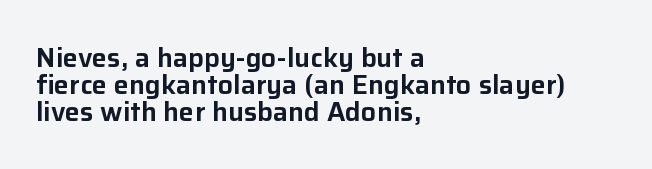
Does extra space separate the letters? No, they use regular spacing. Notice how descenders almost collide with the ascenders below — that's tight leading. The type sits square on the baseline with zero lean. Bare-footed words on every line.
